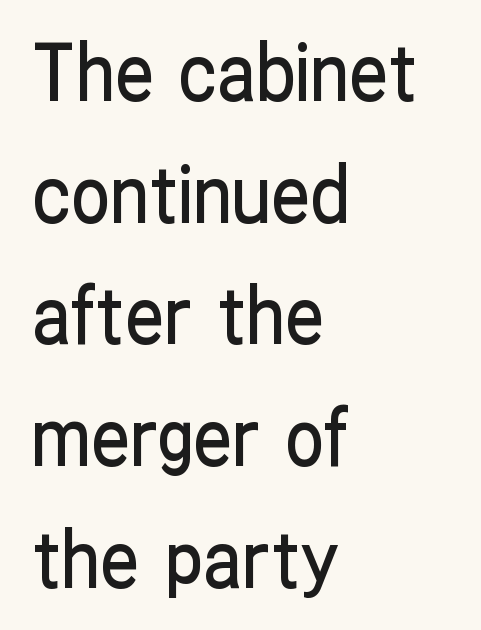
The typeface chosen for these lines omits serifs. Alignment: flush left. Letters rest on an invisible, unmarked baseline. Notice how descenders clear the ascenders below comfortably — that's standard leading.
